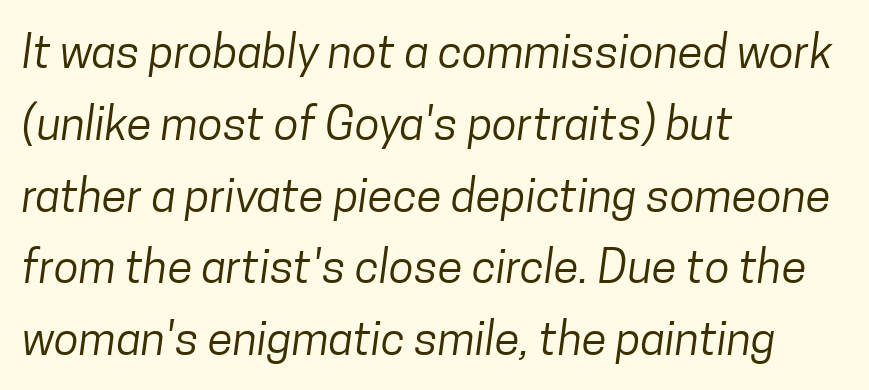
The image shows 46 px regular-weight, condensed sans-serif type; set left-aligned, normal line spacing (1.56x), normal letter spacing, not underlined; low stroke contrast and a medium x-height.
